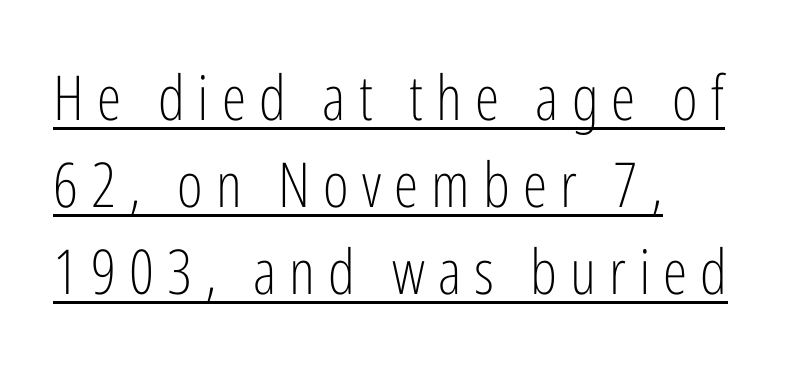
The image shows 62 px light, condensed sans-serif type, upright; set left-aligned, normal line spacing (1.4x), unusually wide letter spacing (+0.21 em), underlined; low stroke contrast and a medium x-height.
